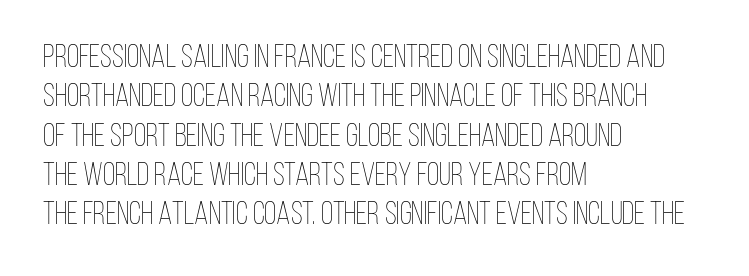
Q: Is the text bold? A: No.
Q: Is the text italic (slanted)? A: No, it is upright.
Q: Is the text underlined? A: No.
Q: How is the paragraph aligned? A: Left-aligned.
Q: Is the spacing between letters normal or unusually wide? A: Normal.
Q: Width (condensed, normal, or wide)? A: Condensed.
Q: Stroke contrast? A: Low.
Q: x-height? A: Large.
Q: Monospaced? A: No.
